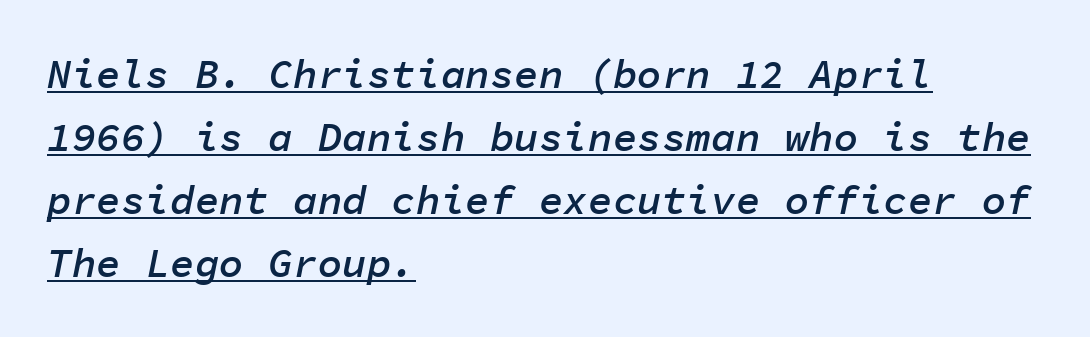
The image shows 41 px semibold type, italic (leaning right), monospaced; set left-aligned, normal line spacing (1.54x), normal letter spacing, underlined; low stroke contrast and a medium x-height.
